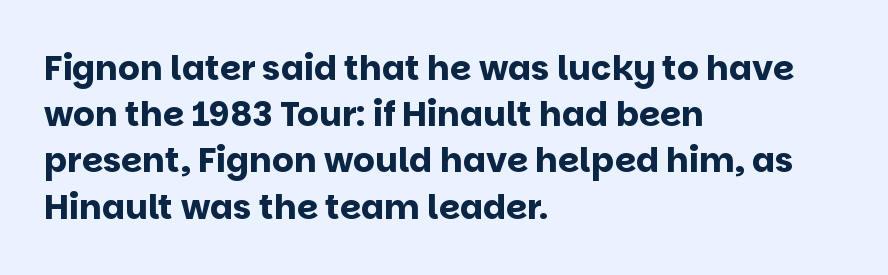
The image shows 34 px bold sans-serif type, upright; set left-aligned, normal line spacing (1.36x), normal letter spacing, not underlined; low stroke contrast and a large x-height.
